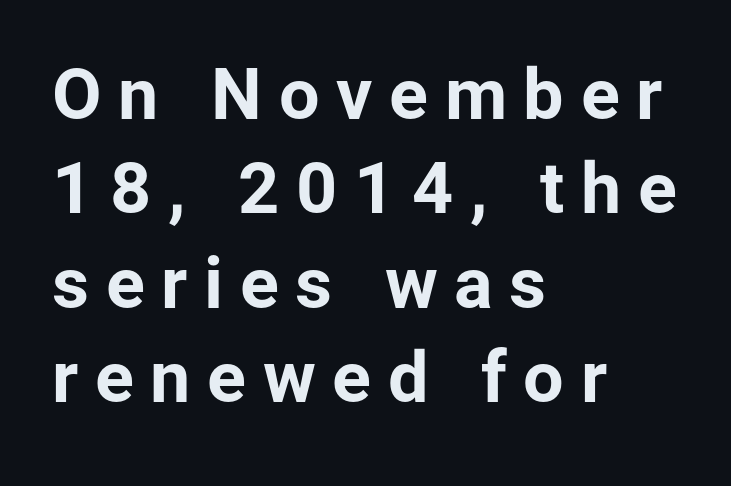
{"serif": "no", "italic": "no", "bold": "yes", "weight": "bold", "width": "normal", "stroke_contrast": "low", "x_height": "medium", "monospaced": "no", "underline": "no", "align": "left", "line_spacing": "normal", "line_spacing_ratio": 1.31, "letter_spacing": "wide", "letter_spacing_em": 0.23, "glyph_px": 72}
